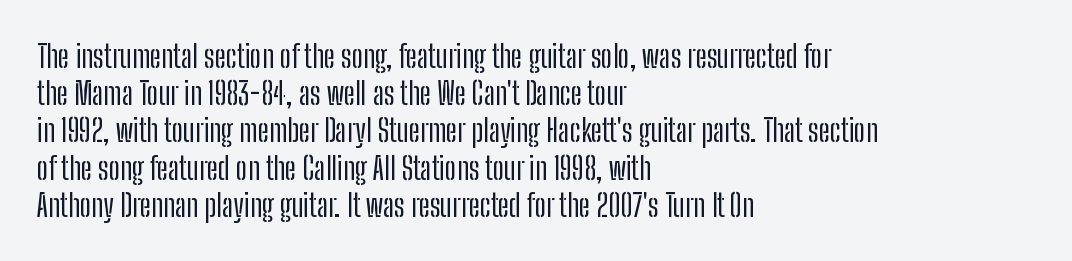
The letters stand upright; this is a roman face. The lines are quadded left. Here the glyphs are tracked normally, forming tight word shapes. The rendering uses natural spacing where letterforms have individual widths.
